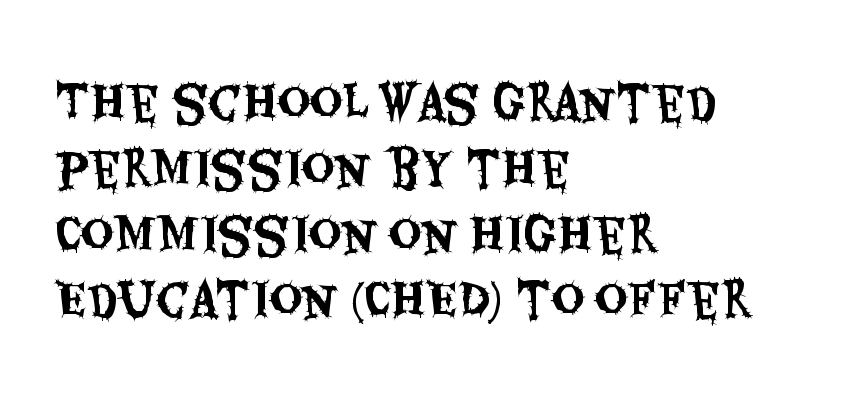
The image shows 46 px condensed sans-serif type, upright; set left-aligned, normal line spacing (1.43x), normal letter spacing, not underlined; medium stroke contrast and a large x-height.
